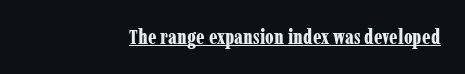
Q: Is the text bold? A: Yes.
Q: Is the text italic (slanted)? A: No, it is upright.
Q: Is the text underlined? A: Yes.
Q: How is the paragraph aligned? A: Right-aligned.
Q: Is the spacing between letters normal or unusually wide? A: Normal.
